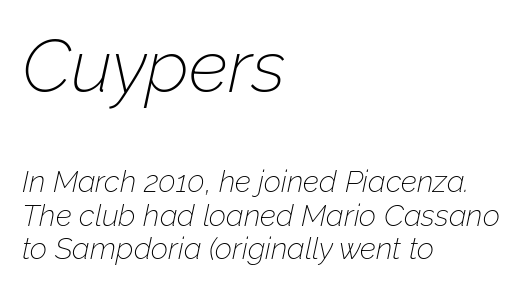
{"italic": "yes", "lean": "right", "slant_degrees": 12, "bold": "no", "weight": "thin", "width": "normal", "stroke_contrast": "low", "x_height": "medium", "monospaced": "no", "underline": "no", "align": "left", "line_spacing": "tight", "line_spacing_ratio": 1.11, "letter_spacing": "normal", "letter_spacing_em": 0.0, "larger_block": "first", "size_ratio": 2.47, "glyph_px": 74}
